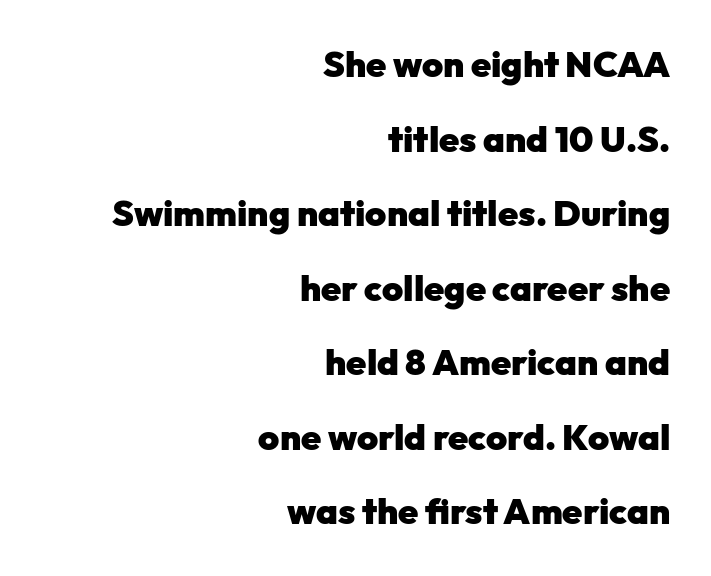
A bare baseline throughout the passage. Note the varied advance widths — an 'i' is clearly narrower than an 'm'. Serif or sans? Sans — the stroke terminals are bare. The type is set solid horizontally, with unmodified tracking.
